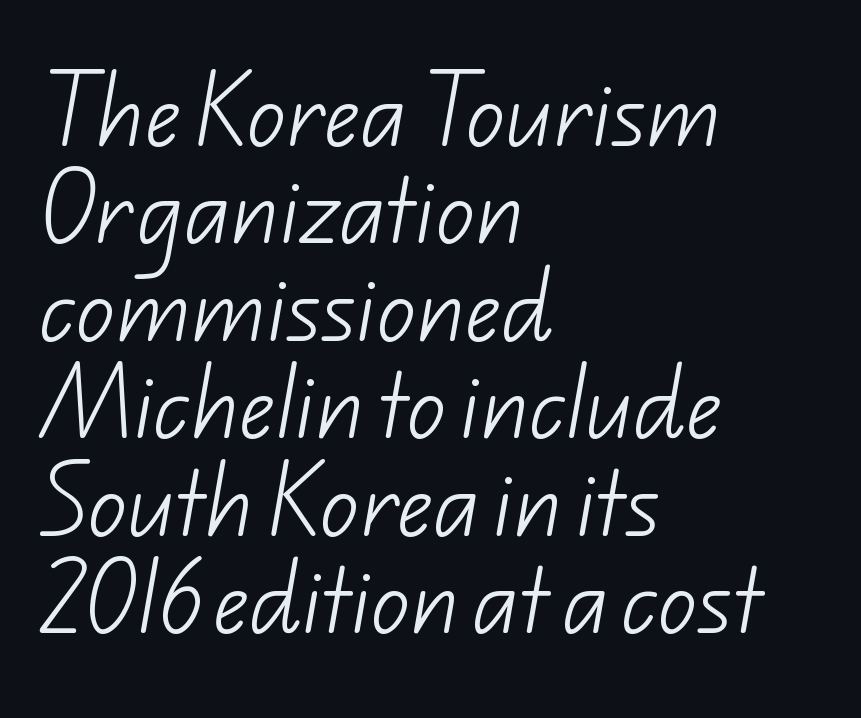
{"serif": "no", "bold": "no", "weight": "light", "width": "normal", "stroke_contrast": "low", "x_height": "small", "monospaced": "no", "underline": "no", "align": "left", "line_spacing": "normal", "line_spacing_ratio": 1.25, "letter_spacing": "normal", "letter_spacing_em": 0.0, "glyph_px": 78}
